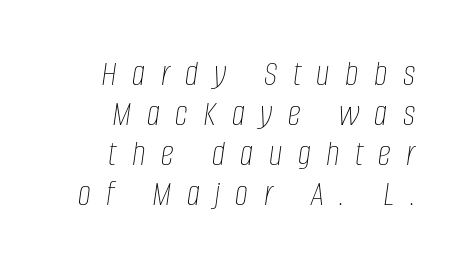
Q: Is the text bold? A: No.
Q: Is the text italic (slanted)? A: Yes, it leans right by about 8 degrees.
Q: Is the text underlined? A: No.
Q: How is the paragraph aligned? A: Right-aligned.
Q: Is the spacing between letters normal or unusually wide? A: Unusually wide.
Q: Is the spacing between lines tight, normal or loose? A: Tight.
Q: Width (condensed, normal, or wide)? A: Condensed.
Q: Stroke contrast? A: Low.
Q: x-height? A: Large.
Q: Monospaced? A: No.
